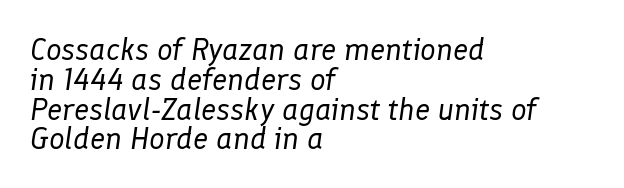
{"italic": "yes", "lean": "right", "slant_degrees": 8, "bold": "no", "weight": "regular", "width": "normal", "stroke_contrast": "low", "x_height": "medium", "monospaced": "no", "underline": "no", "align": "left", "line_spacing": "tight", "line_spacing_ratio": 0.96, "letter_spacing": "normal", "letter_spacing_em": 0.0, "glyph_px": 31}
